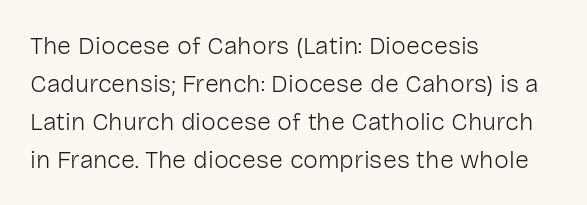
The font's upright variant was chosen for this text. The specimen omits any rule beneath the text block's lines. All the whitespace from short lines collects on the right. Tracking here is standard; glyphs follow each other at the usual distance.
